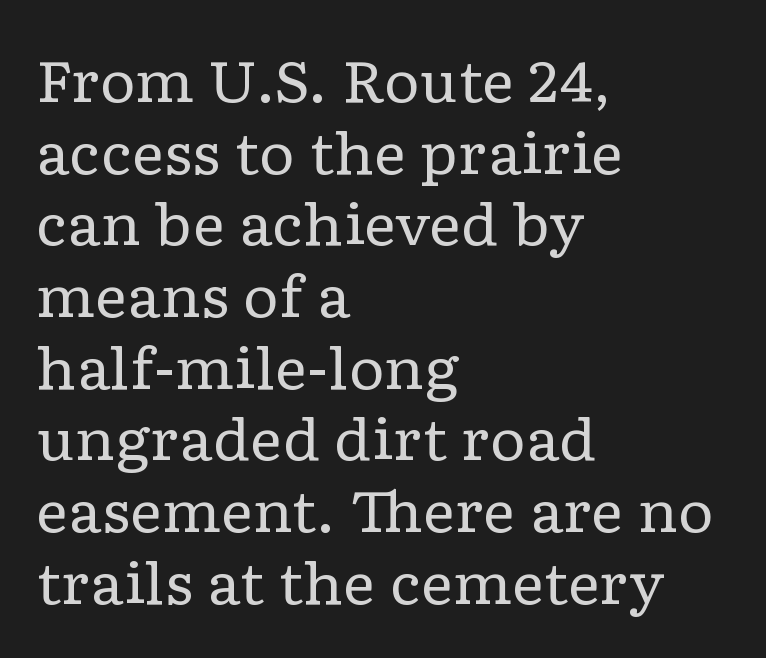
Notice how the stems are strictly vertical — no italics here. Looks like regular typesetting: each glyph gets only the width it needs. Reading down the block, your eye returns to a fixed left position each line. Inter-character spacing is left at the font's built-in metrics.
